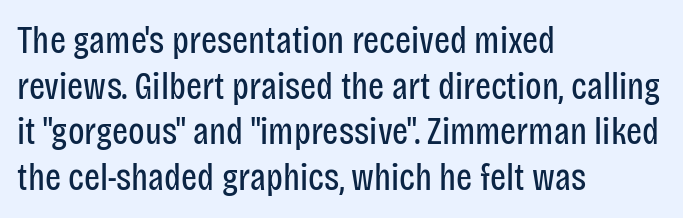
Q: Is the text bold? A: No.
Q: Is the text italic (slanted)? A: No, it is upright.
Q: Is the typeface a serif or a sans-serif typeface? A: Sans-serif.
Q: Is the text underlined? A: No.
Q: How is the paragraph aligned? A: Left-aligned.
Q: Is the spacing between letters normal or unusually wide? A: Normal.
Q: Width (condensed, normal, or wide)? A: Condensed.
Q: Stroke contrast? A: Low.
Q: x-height? A: Large.
Q: Monospaced? A: No.
